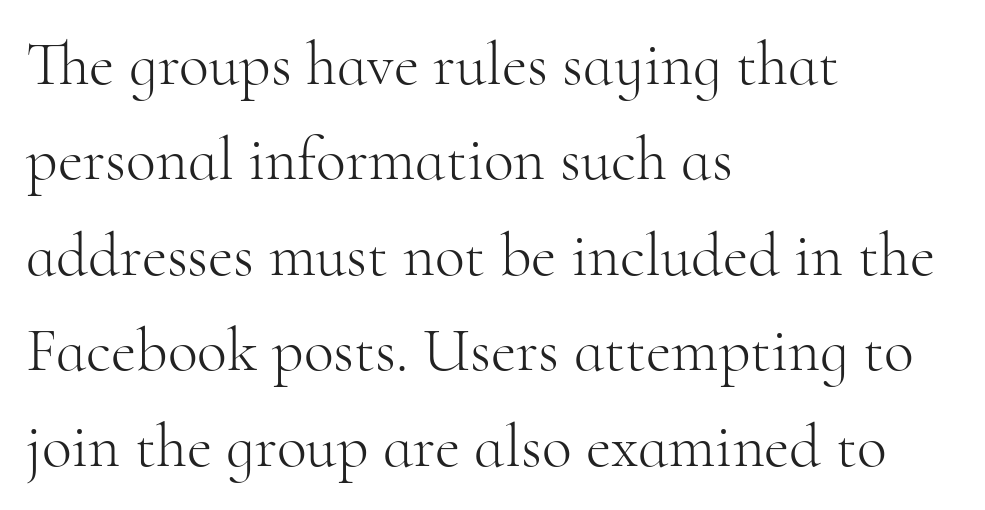
{"serif": "yes", "italic": "no", "bold": "no", "weight": "light", "width": "normal", "stroke_contrast": "high", "x_height": "small", "monospaced": "no", "underline": "no", "align": "left", "line_spacing": "normal", "line_spacing_ratio": 1.54, "letter_spacing": "normal", "letter_spacing_em": 0.0, "glyph_px": 62}
